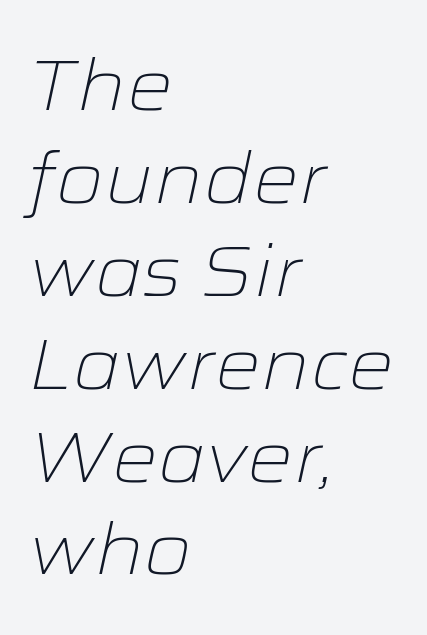
Q: Is the text bold? A: No.
Q: Is the text italic (slanted)? A: Yes, it leans right by about 12 degrees.
Q: Is the text underlined? A: No.
Q: How is the paragraph aligned? A: Left-aligned.
Q: Is the spacing between letters normal or unusually wide? A: Normal.
Q: Is the spacing between lines tight, normal or loose? A: Normal.
Q: Width (condensed, normal, or wide)? A: Wide.
Q: Stroke contrast? A: Low.
Q: x-height? A: Medium.
Q: Monospaced? A: No.
